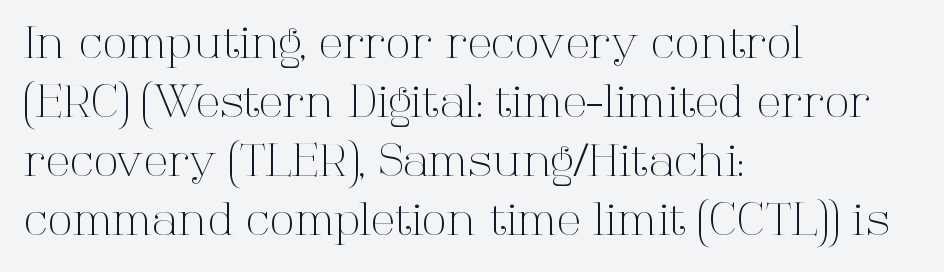
Serif or sans? Serif — the stroke terminals have little feet. Unmarked baselines from the first word to the last. How are the letters spaced? Ordinarily, with no added tracking. The setting favours the left margin, as ordinary paragraphs usually do.
